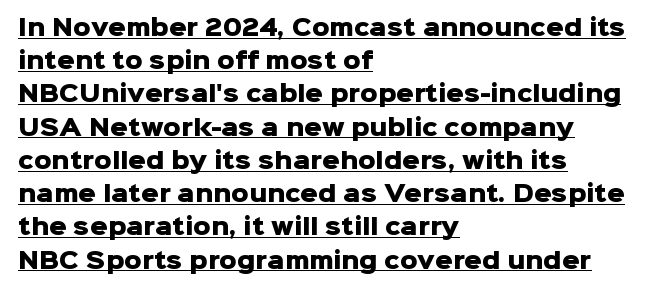
{"italic": "no", "bold": "yes", "underline": "yes", "align": "left", "line_spacing": "normal", "line_spacing_ratio": 1.51, "letter_spacing": "normal", "letter_spacing_em": 0.0, "glyph_px": 22}
